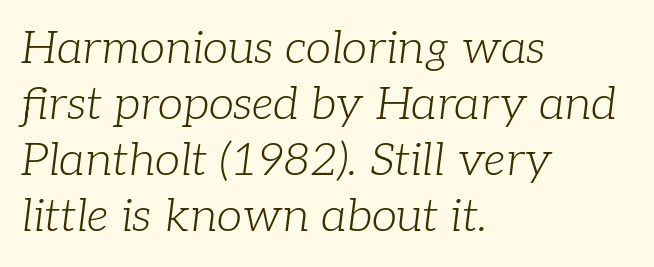
The paragraph has a hard left edge and a soft right edge. Are there feet on the stems? There are — it's a serif. Tracking here is standard; glyphs follow each other at the usual distance. Plain, unruled lines of type. Bold? No — there's no thickening of the strokes. Posture: slanted.
